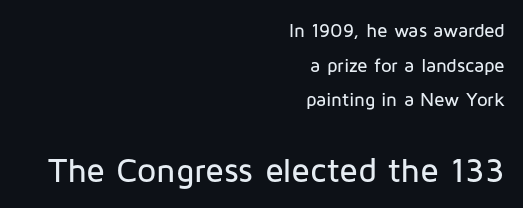
The image shows 34 px sans-serif type, upright; set right-aligned, line spacing 1.82x, normal letter spacing, not underlined; the second (bottom) block is 1.79x larger; low stroke contrast and a medium x-height.
